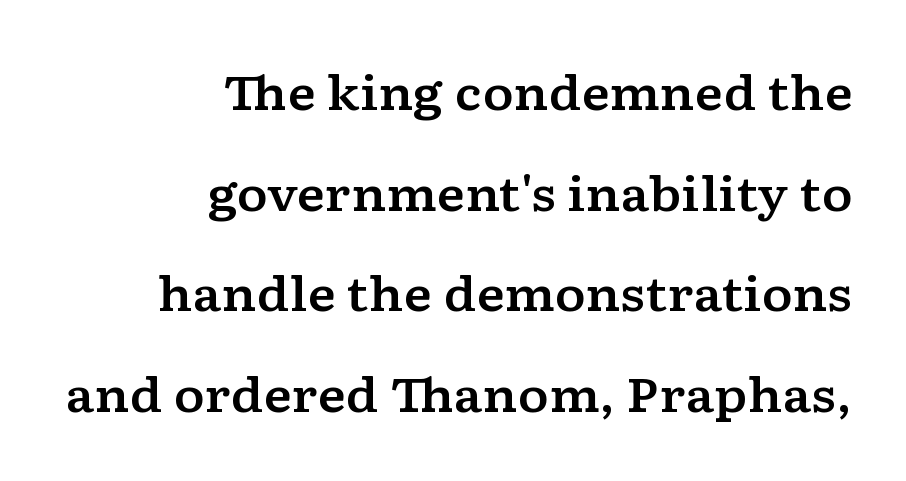
{"serif": "yes", "italic": "no", "width": "wide", "stroke_contrast": "low", "x_height": "medium", "monospaced": "no", "underline": "no", "align": "right", "line_spacing": "loose", "line_spacing_ratio": 2.14, "letter_spacing": "normal", "letter_spacing_em": 0.0, "glyph_px": 47}
